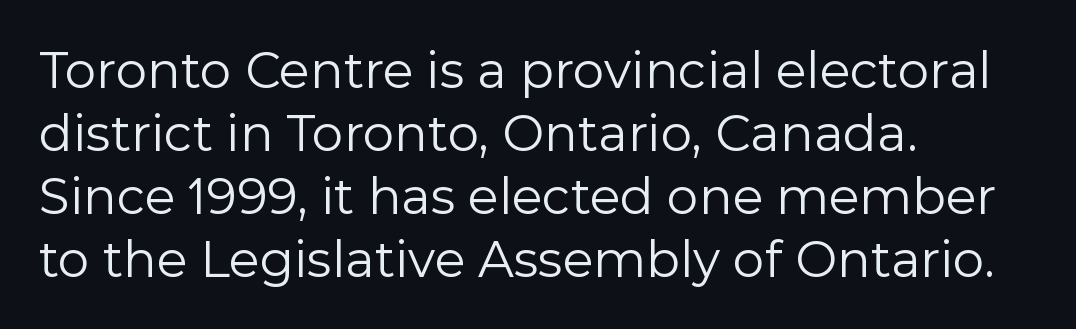
Q: Is the text bold? A: No.
Q: Is the text italic (slanted)? A: No, it is upright.
Q: Is the typeface a serif or a sans-serif typeface? A: Sans-serif.
Q: Is the text underlined? A: No.
Q: How is the paragraph aligned? A: Left-aligned.
Q: Is the spacing between letters normal or unusually wide? A: Normal.
Q: Is the spacing between lines tight, normal or loose? A: Normal.
Q: Width (condensed, normal, or wide)? A: Normal.
Q: x-height? A: Medium.
Q: Monospaced? A: No.
